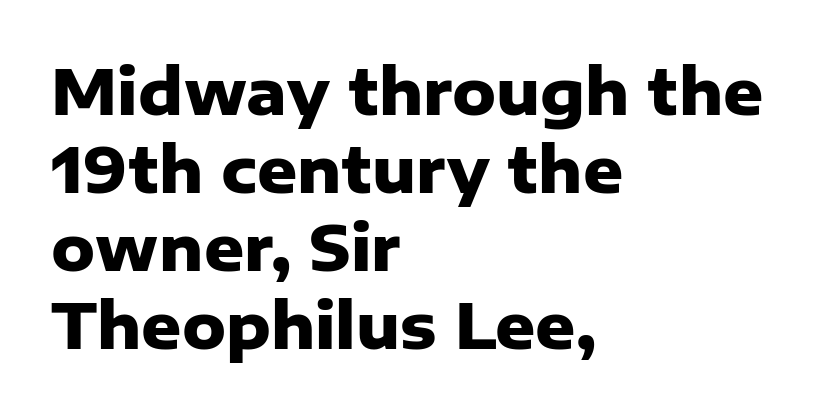
The image shows 62 px heavy sans-serif type, upright; set left-aligned, normal line spacing (1.26x), normal letter spacing, not underlined; low stroke contrast and a medium x-height.
